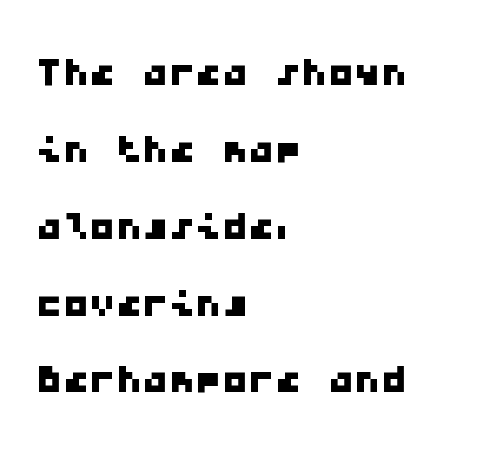
Q: Is the typeface a serif or a sans-serif typeface? A: Sans-serif.
Q: Is the text underlined? A: No.
Q: How is the paragraph aligned? A: Left-aligned.
Q: Is the spacing between letters normal or unusually wide? A: Normal.
Q: Is the spacing between lines tight, normal or loose? A: Normal.
Q: Width (condensed, normal, or wide)? A: Wide.
Q: Stroke contrast? A: Low.
Q: x-height? A: Medium.
Q: Monospaced? A: Yes.
